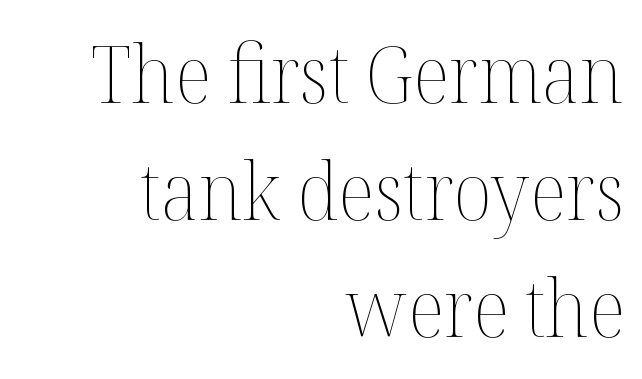
{"italic": "no", "bold": "no", "weight": "thin", "width": "normal", "stroke_contrast": "medium", "x_height": "medium", "monospaced": "no", "underline": "no", "align": "right", "line_spacing": "normal", "line_spacing_ratio": 1.48, "letter_spacing": "normal", "letter_spacing_em": 0.0, "glyph_px": 79}
